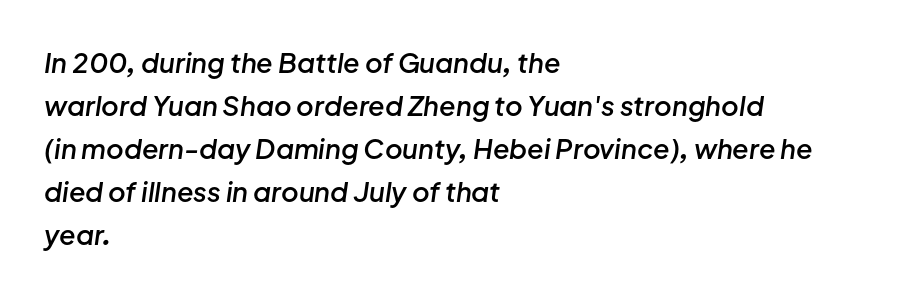
{"italic": "yes", "lean": "right", "slant_degrees": 8, "bold": "semi", "underline": "no", "align": "left", "line_spacing": "normal", "line_spacing_ratio": 1.59, "letter_spacing": "normal", "letter_spacing_em": 0.0, "glyph_px": 27}
